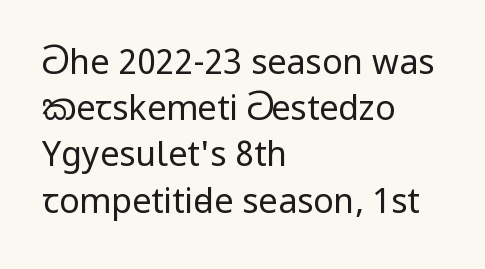
Each line starts at the same left margin while the right side varies. Each letter keeps its own natural width here, so spacing adapts to shape. In terms of letterform style, serifs are entirely absent. No heavy texture on the line: the type isn't bold. When letters stand straight like this, we call the style roman or upright.
